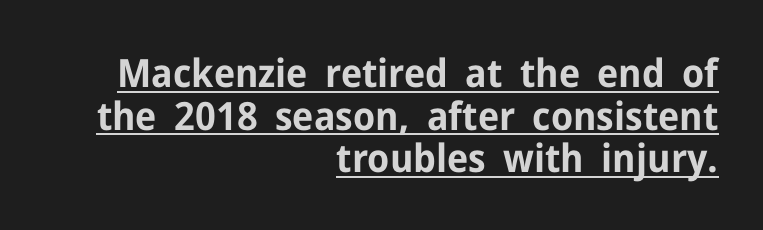
The image shows 39 px bold sans-serif type, upright; set right-aligned, tight line spacing (1.09x), normal letter spacing, underlined; low stroke contrast and a medium x-height.
